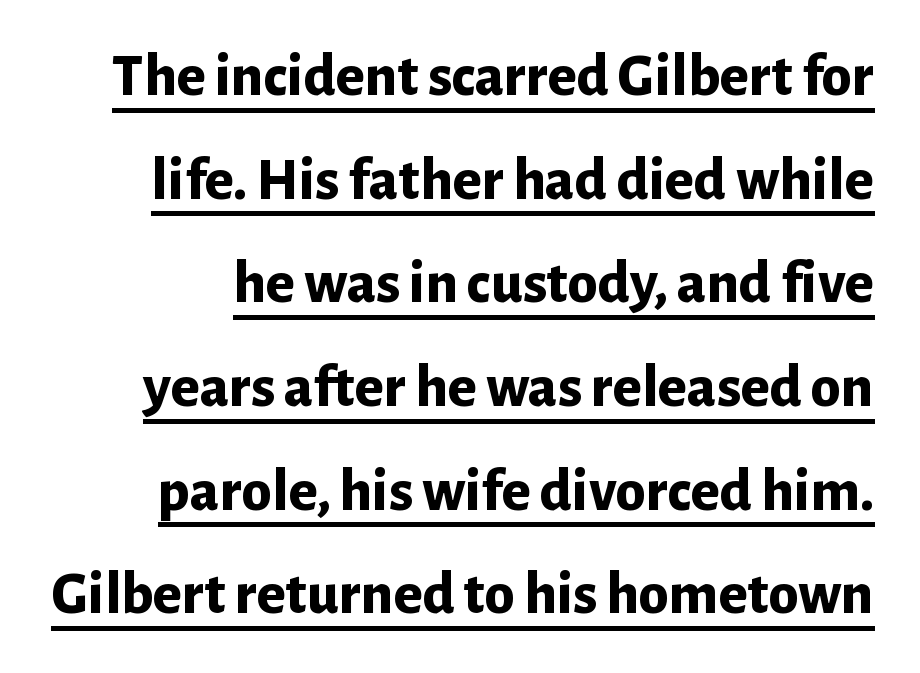
Q: Is the text bold? A: Yes.
Q: Is the text italic (slanted)? A: No, it is upright.
Q: Is the typeface a serif or a sans-serif typeface? A: Sans-serif.
Q: Is the text underlined? A: Yes.
Q: Is the spacing between letters normal or unusually wide? A: Normal.
Q: Is the spacing between lines tight, normal or loose? A: Normal.
Q: Width (condensed, normal, or wide)? A: Normal.
Q: Stroke contrast? A: Low.
Q: x-height? A: Medium.
Q: Monospaced? A: No.
